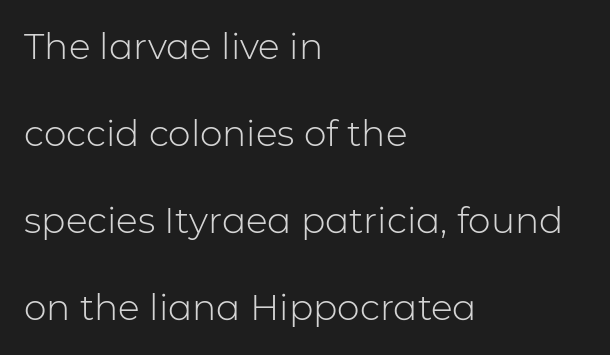
{"serif": "no", "italic": "no", "bold": "no", "weight": "light", "width": "normal", "stroke_contrast": "low", "x_height": "medium", "monospaced": "no", "underline": "no", "align": "left", "line_spacing": "loose", "line_spacing_ratio": 2.42, "letter_spacing": "normal", "letter_spacing_em": 0.0, "glyph_px": 36}
